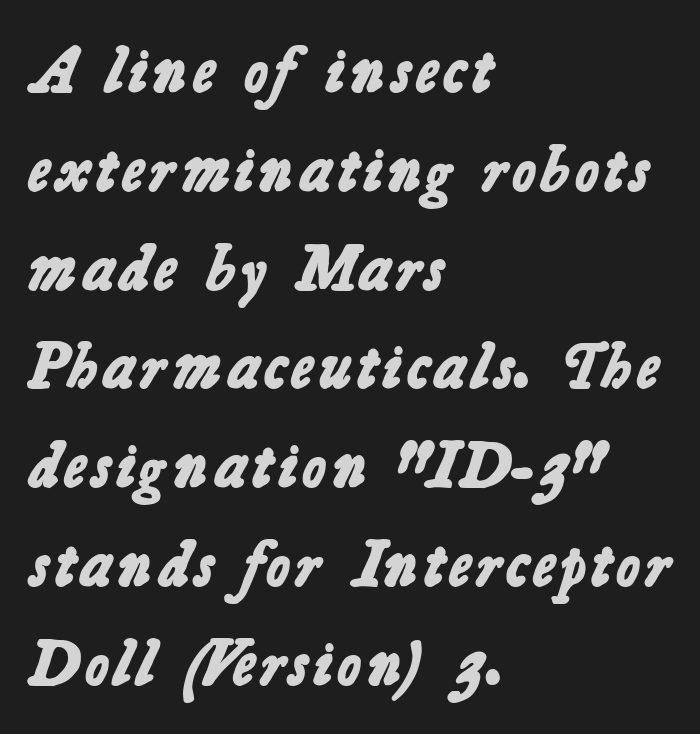
Words float on clear page, feet unadorned. Left-aligned paragraph, ragged on the right. How are the letters spaced? Ordinarily, with no added tracking. Each letter keeps its own natural width here, so spacing adapts to shape. Each new line begins a customary step beneath the previous one.
